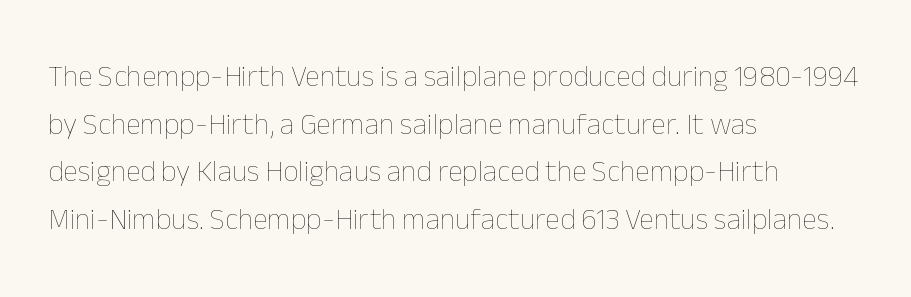
Q: Is the text bold? A: No.
Q: Is the text italic (slanted)? A: No, it is upright.
Q: Is the text underlined? A: No.
Q: How is the paragraph aligned? A: Left-aligned.
Q: Is the spacing between letters normal or unusually wide? A: Normal.
Q: Is the spacing between lines tight, normal or loose? A: Normal.
Q: Width (condensed, normal, or wide)? A: Normal.
Q: Stroke contrast? A: Low.
Q: x-height? A: Medium.
Q: Monospaced? A: No.
